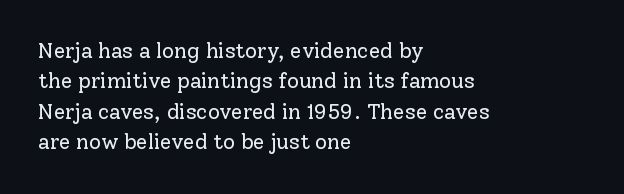
Q: Is the text bold? A: No.
Q: Is the text italic (slanted)? A: No, it is upright.
Q: Is the text underlined? A: No.
Q: How is the paragraph aligned? A: Left-aligned.
Q: Is the spacing between letters normal or unusually wide? A: Normal.
Q: Is the spacing between lines tight, normal or loose? A: Normal.
